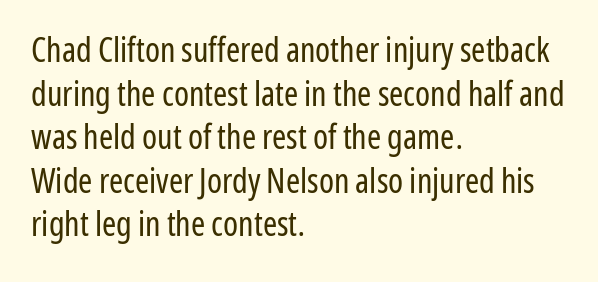
The image shows 34 px regular-weight, condensed sans-serif type, upright; set left-aligned, normal line spacing (1.28x), normal letter spacing, not underlined; low stroke contrast and a medium x-height.
